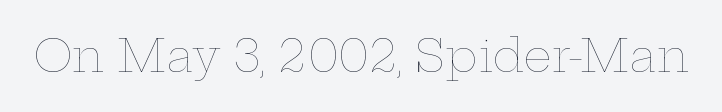
{"italic": "no", "bold": "no", "weight": "thin", "width": "wide", "stroke_contrast": "low", "x_height": "medium", "monospaced": "no", "underline": "no", "letter_spacing": "normal", "letter_spacing_em": 0.0, "glyph_px": 44}
